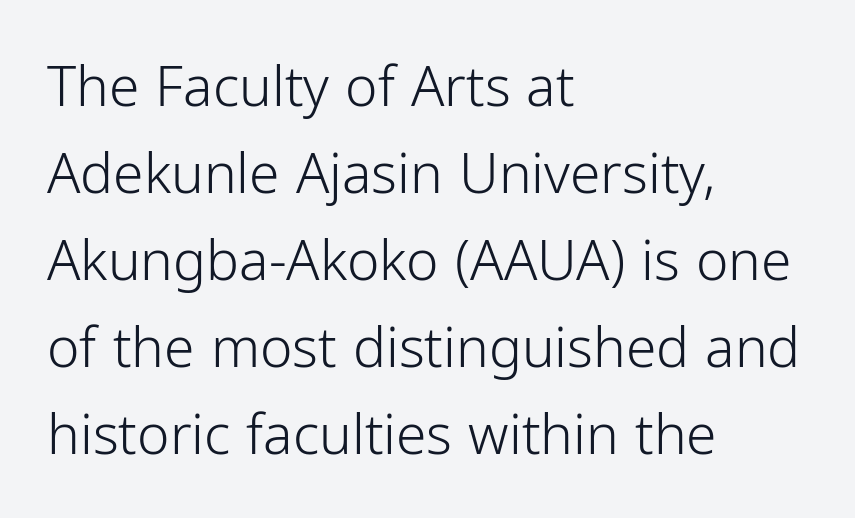
The typeface chosen for these lines omits serifs. Only glyphs here, with clear space below each row. The cut favours lightness, reaching ordinary text weight at its darkest. Leading matches the norm, producing a regular column. Tracking value appears to be zero — textbook default spacing.
